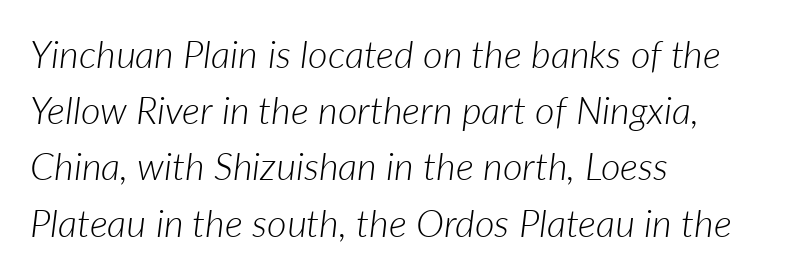
Leading: standard. Slant detected: the letters are inclined. Looks like regular typesetting: each glyph gets only the width it needs. Plain, unruled lines of type. Observe the ordinary spacing: letters are neighbours, not strangers.
